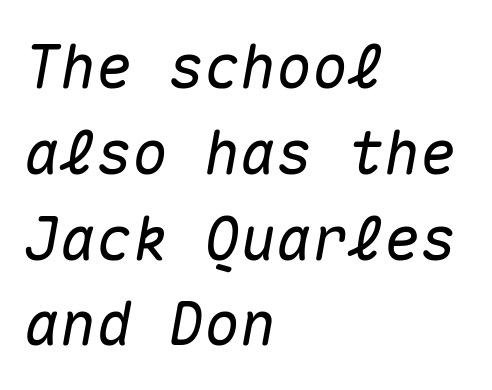
{"italic": "yes", "lean": "right", "slant_degrees": 10, "width": "normal", "stroke_contrast": "medium", "x_height": "medium", "monospaced": "yes", "underline": "no", "align": "left", "line_spacing": "normal", "line_spacing_ratio": 1.43, "letter_spacing": "normal", "letter_spacing_em": 0.0, "glyph_px": 60}
